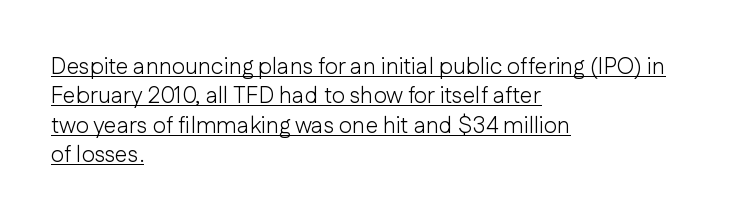
{"italic": "no", "bold": "no", "underline": "yes", "align": "left", "line_spacing": "normal", "line_spacing_ratio": 1.28, "letter_spacing": "normal", "letter_spacing_em": 0.0, "glyph_px": 23}
